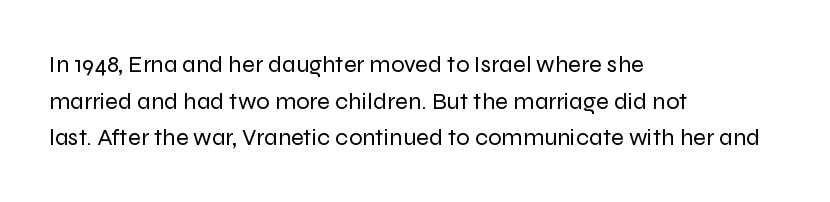
{"italic": "no", "bold": "no", "underline": "no", "align": "left", "line_spacing": "normal", "line_spacing_ratio": 1.53, "letter_spacing": "normal", "letter_spacing_em": 0.0, "glyph_px": 24}
